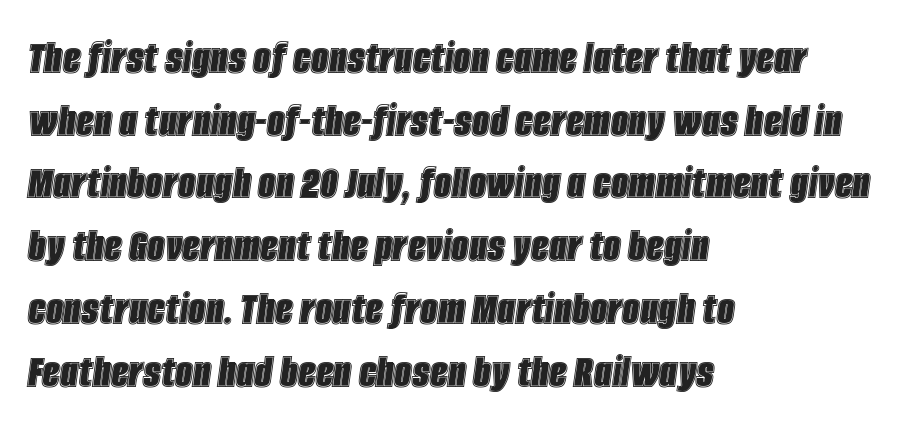
The block of text has a typical density, with ordinary space between rows. Line beginnings align vertically; line endings do not. Underlining? Definitely not there. Every character sits at an angle, as italics do. Think of a printed novel: that variable character pitch is what you see here.
